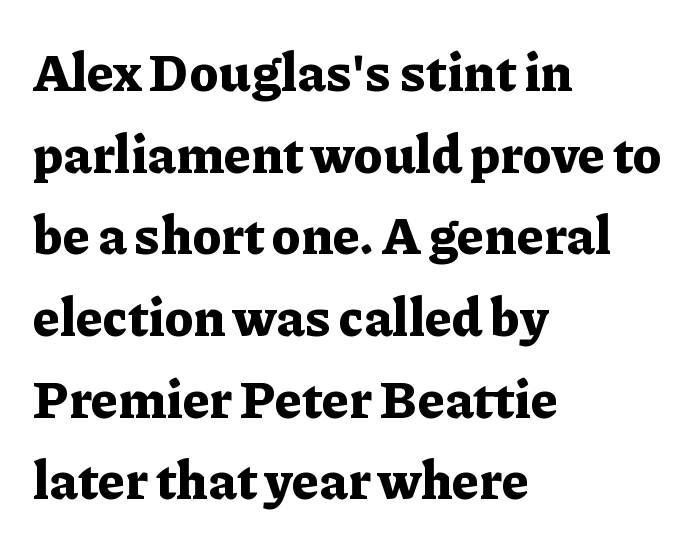
The image shows 52 px bold serif type, upright; set left-aligned, normal line spacing (1.57x), normal letter spacing, not underlined; low stroke contrast and a medium x-height.
